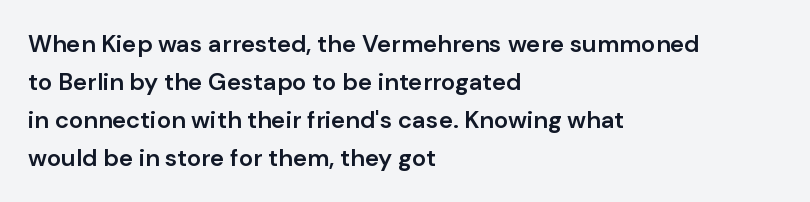
Type without underlining. The rendering keeps characters at their native spacing. It's the straight-up-and-down kind of type. Honestly, the row spacing looks completely unremarkable. One-word summary of the alignment: left. Semibold letterforms, between regular and bold.
